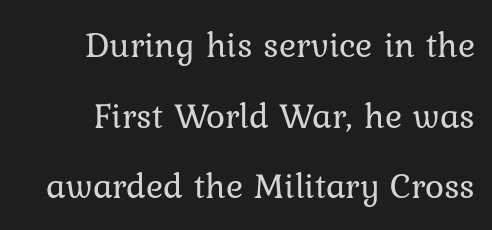
The image shows 36 px regular-weight type, upright; set loose line spacing (1.96x), normal letter spacing, not underlined; low stroke contrast and a medium x-height.
